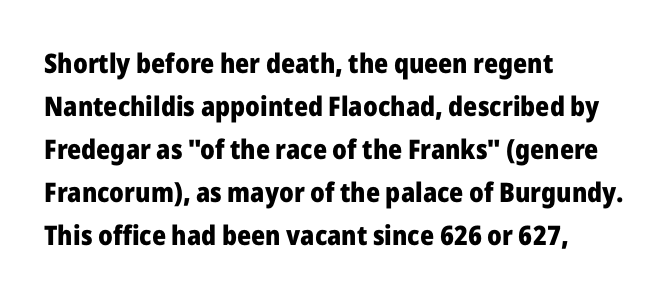
Q: Is the text bold? A: Yes.
Q: Is the text italic (slanted)? A: No, it is upright.
Q: Is the text underlined? A: No.
Q: How is the paragraph aligned? A: Left-aligned.
Q: Is the spacing between letters normal or unusually wide? A: Normal.
Q: Is the spacing between lines tight, normal or loose? A: Normal.
